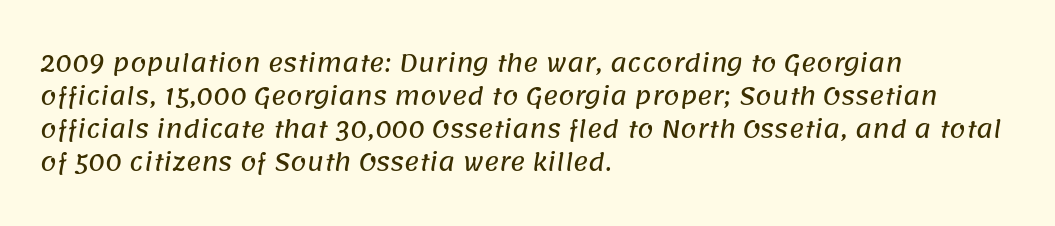
{"underline": "no", "align": "left", "line_spacing": "normal", "line_spacing_ratio": 1.43, "letter_spacing": "normal", "letter_spacing_em": 0.0, "glyph_px": 23}
